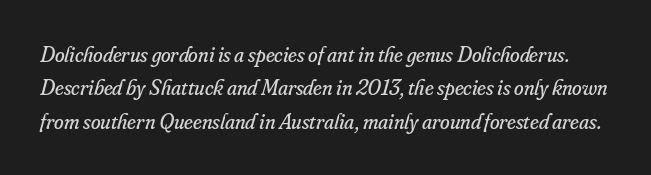
Style check: oblique. No chunkiness to these letters — they're not bold. Look at the tracking — it's just the regular setting, nothing added. Check under the words: just untouched page.
